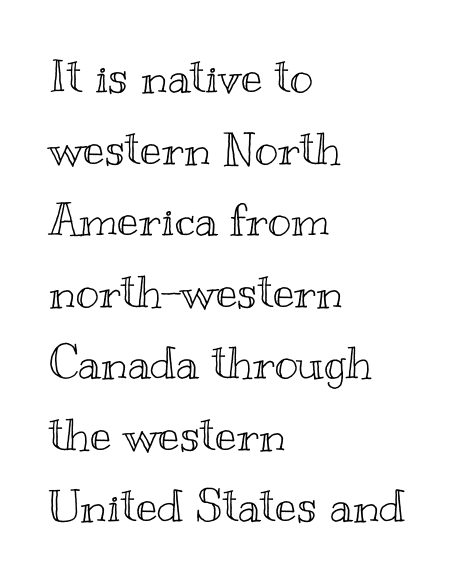
You can tell it's not italic because the verticals are truly vertical. The foot of each line stays bare and open. You could call the tracking neutral — neither tight nor loose. The passage shown stacks its lines at a standard gap.
